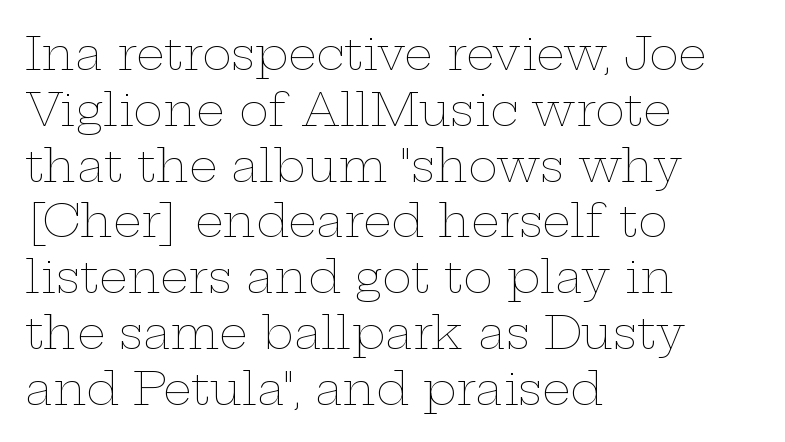
The image shows 45 px thin, wide type, upright; set left-aligned, line spacing 1.24x, normal letter spacing, not underlined; low stroke contrast and a medium x-height.
